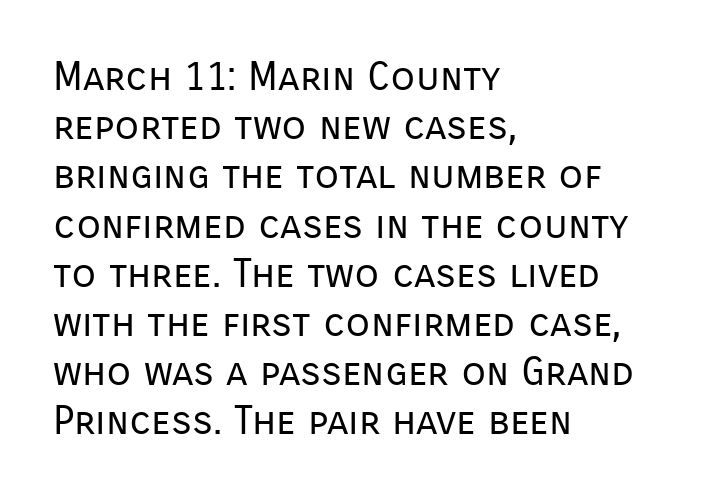
{"serif": "no", "italic": "no", "bold": "no", "weight": "regular", "width": "normal", "stroke_contrast": "low", "x_height": "medium", "monospaced": "no", "underline": "no", "align": "left", "line_spacing_ratio": 1.23, "letter_spacing": "normal", "letter_spacing_em": 0.0, "glyph_px": 40}
